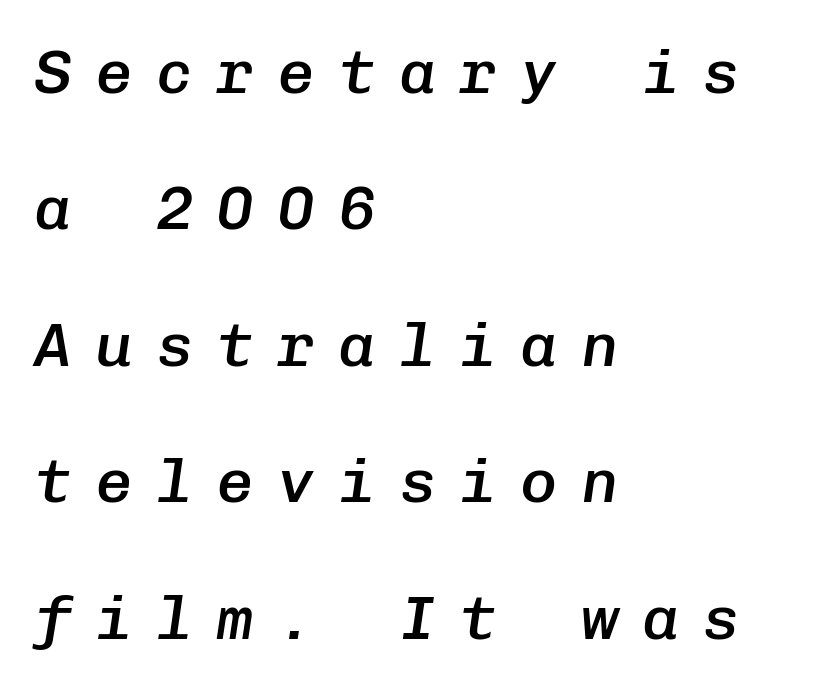
Words appear elongated and porous because spacing is wide. Think of a typewriter: that constant character pitch is what you see here. Type without underlining. Typesetter's note: demi weight, one step under bold.
